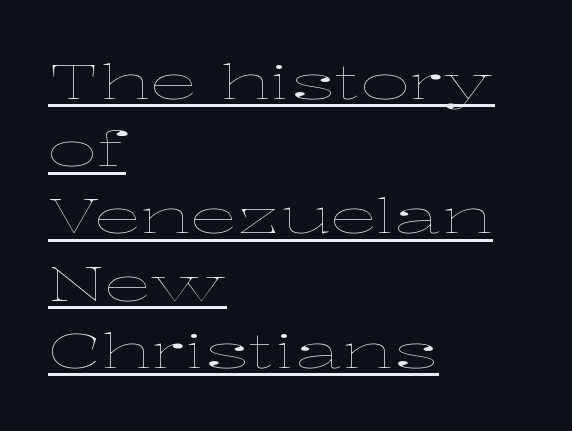
{"italic": "no", "bold": "no", "weight": "thin", "width": "wide", "stroke_contrast": "low", "x_height": "medium", "monospaced": "no", "underline": "yes", "align": "left", "line_spacing": "normal", "line_spacing_ratio": 1.4, "letter_spacing": "normal", "letter_spacing_em": 0.0, "glyph_px": 48}
